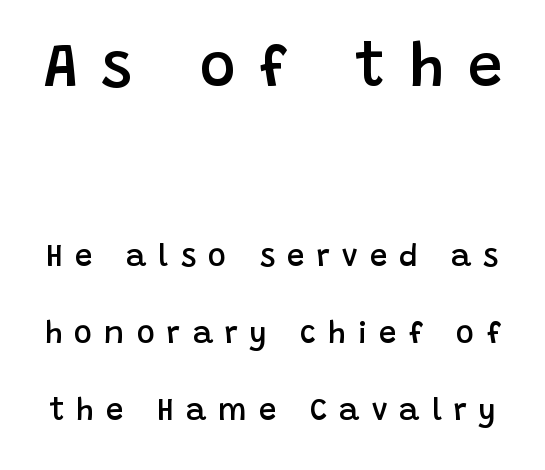
The image shows 62 px semibold sans-serif type, upright; set loose line spacing (2.48x), unusually wide letter spacing (+0.39 em), not underlined; the first (top) block is 2.0x larger; low stroke contrast and a large x-height.
